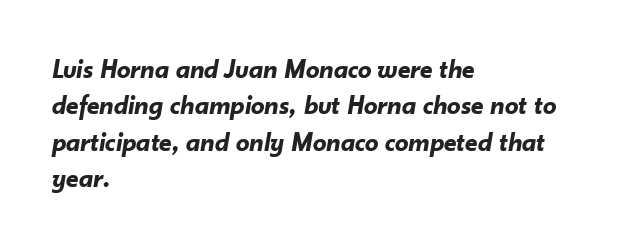
A bare baseline throughout the passage. An italicized treatment has been applied to the whole sample. The compositor pushed each line to the left boundary. Vertically, the passage feels balanced, rows spaced as you'd expect. Does extra space separate the letters? No, they use regular spacing. Heavy, bold letterforms.
